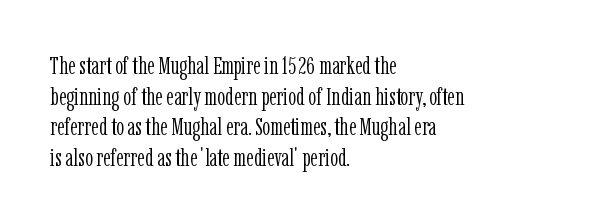
{"italic": "no", "bold": "no", "underline": "no", "align": "left", "line_spacing_ratio": 1.23, "letter_spacing": "normal", "letter_spacing_em": 0.0, "glyph_px": 25}
